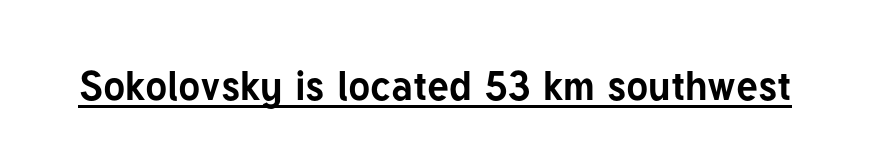
The image shows 41 px bold sans-serif type, upright; set normal letter spacing, underlined; low stroke contrast and a medium x-height.
